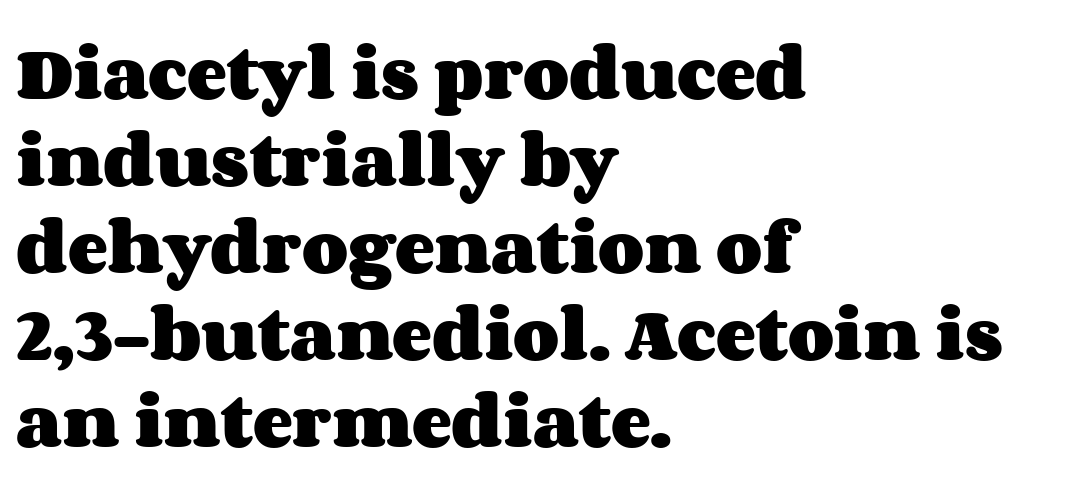
Each row of text sits above clean, open space. Vertical strokes here are truly vertical. Note the varied advance widths — an 'i' is clearly narrower than an 'm'. One glance says typical: line gaps are just what's usual. The strokes are fattened all the way to bold.
